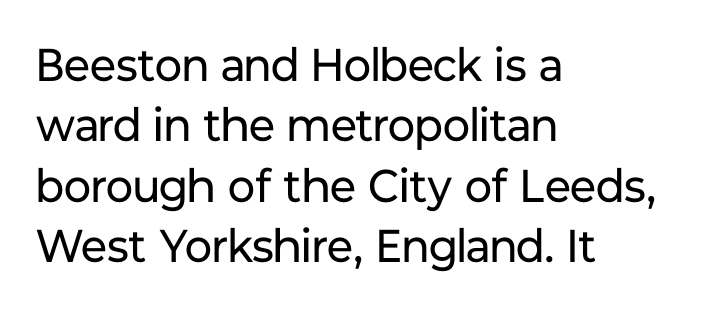
Q: Is the text bold? A: No.
Q: Is the text italic (slanted)? A: No, it is upright.
Q: Is the typeface a serif or a sans-serif typeface? A: Sans-serif.
Q: Is the text underlined? A: No.
Q: How is the paragraph aligned? A: Left-aligned.
Q: Is the spacing between letters normal or unusually wide? A: Normal.
Q: Is the spacing between lines tight, normal or loose? A: Normal.
Q: Width (condensed, normal, or wide)? A: Normal.
Q: Stroke contrast? A: Low.
Q: x-height? A: Medium.
Q: Monospaced? A: No.
